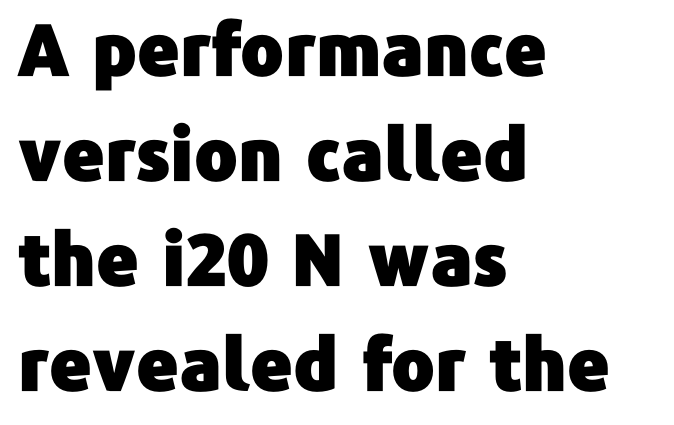
{"serif": "no", "italic": "no", "width": "normal", "stroke_contrast": "low", "x_height": "medium", "monospaced": "no", "underline": "no", "align": "left", "line_spacing": "normal", "line_spacing_ratio": 1.46, "letter_spacing": "normal", "letter_spacing_em": 0.0, "glyph_px": 72}
